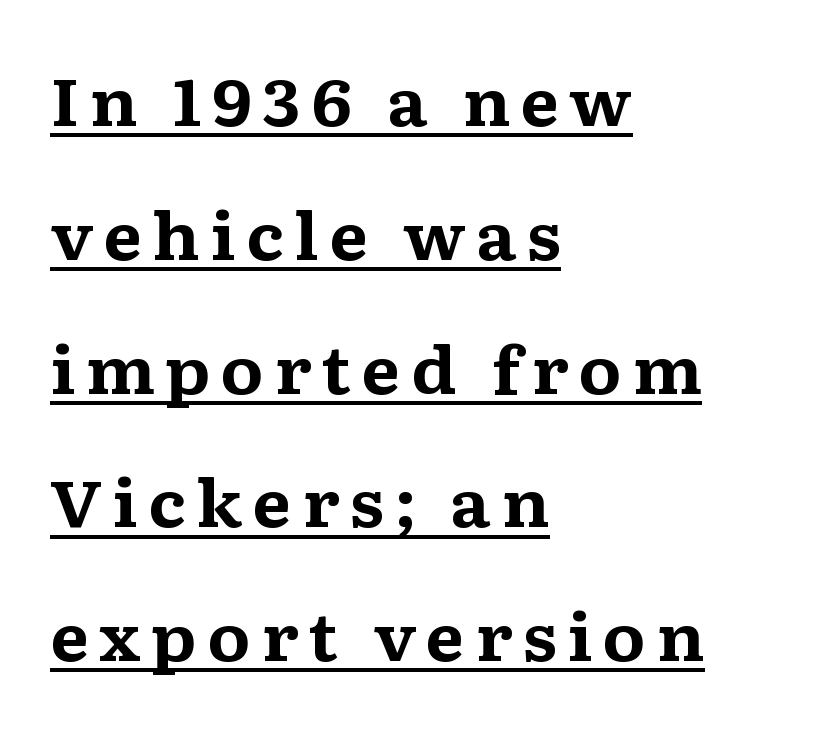
Is there much room between lines? Yes — plenty of vertical air separates them. You'd pick this weight for a headline — it's a proper bold. Notice how the stems are strictly vertical — no italics here. Emphasis is given by a line drawn under the lettering. Do the characters align in a grid? No, the font is proportional.
